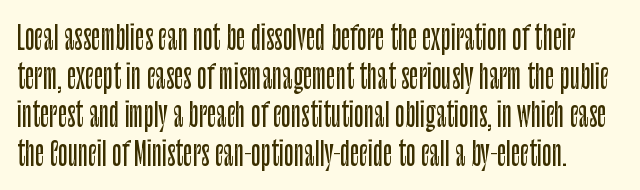
{"serif": "no", "italic": "no", "width": "condensed", "stroke_contrast": "low", "x_height": "large", "monospaced": "no", "underline": "no", "line_spacing_ratio": 1.21, "letter_spacing": "normal", "letter_spacing_em": 0.0, "glyph_px": 32}
